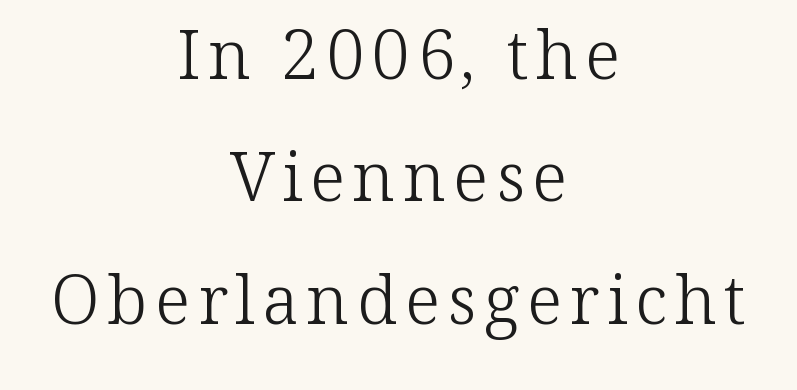
The face used here is seriffed, in the tradition of book romans. No chunkiness to these letters — they're not bold. The face used here is proportionally spaced, like ordinary book or web type. These lines were composed using upright roman letters. Horizontally, the lines are justified to the midpoint only. Underline: absent.
